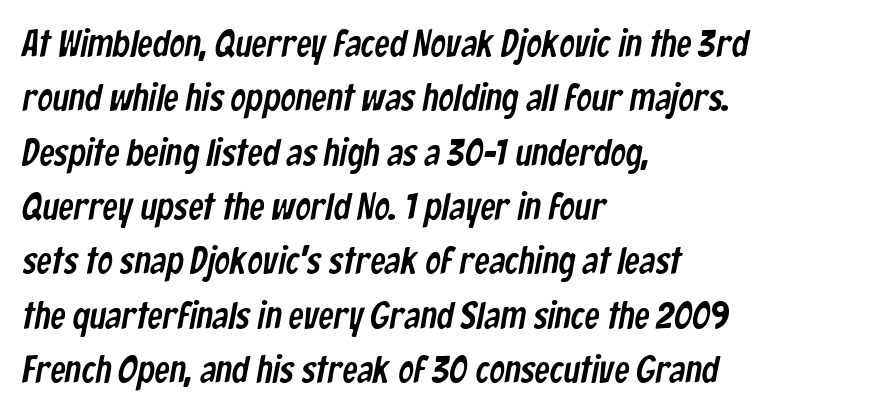
Q: Is the typeface a serif or a sans-serif typeface? A: Sans-serif.
Q: Is the text underlined? A: No.
Q: How is the paragraph aligned? A: Left-aligned.
Q: Is the spacing between letters normal or unusually wide? A: Normal.
Q: Is the spacing between lines tight, normal or loose? A: Normal.
Q: Width (condensed, normal, or wide)? A: Condensed.
Q: Stroke contrast? A: Low.
Q: x-height? A: Medium.
Q: Monospaced? A: No.
